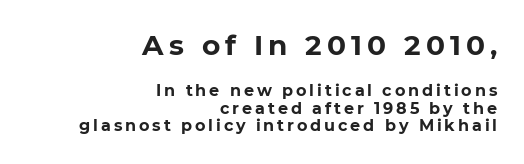
{"serif": "no", "italic": "no", "bold": "yes", "weight": "bold", "width": "normal", "stroke_contrast": "low", "x_height": "medium", "monospaced": "no", "underline": "no", "align": "right", "line_spacing": "tight", "line_spacing_ratio": 1.1, "larger_block": "first", "size_ratio": 1.75, "glyph_px": 28}
